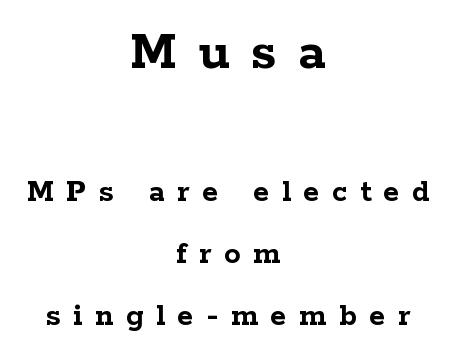
{"serif": "yes", "italic": "no", "bold": "yes", "weight": "semibold", "width": "wide", "stroke_contrast": "low", "x_height": "medium", "monospaced": "no", "underline": "no", "align": "center", "line_spacing_ratio": 1.88, "letter_spacing": "wide", "letter_spacing_em": 0.38, "larger_block": "first", "size_ratio": 1.73, "glyph_px": 57}
